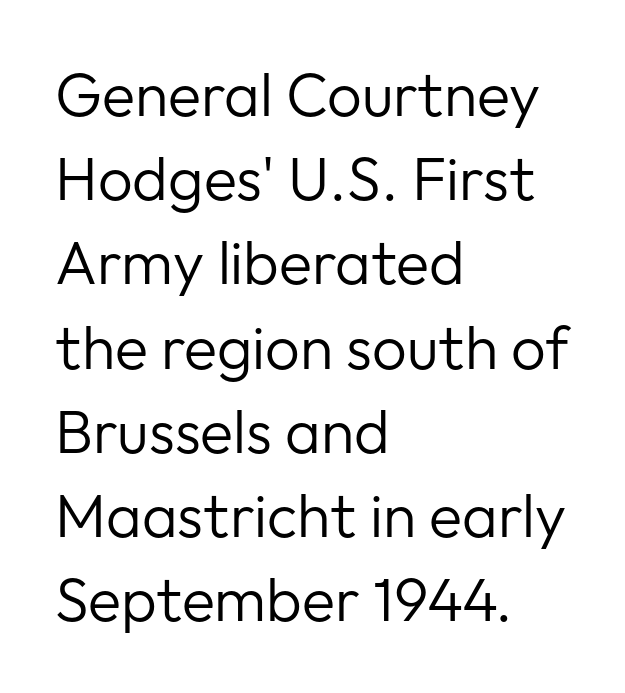
The image shows 61 px regular-weight sans-serif type, upright; set left-aligned, normal line spacing (1.38x), normal letter spacing, not underlined; low stroke contrast and a medium x-height.
